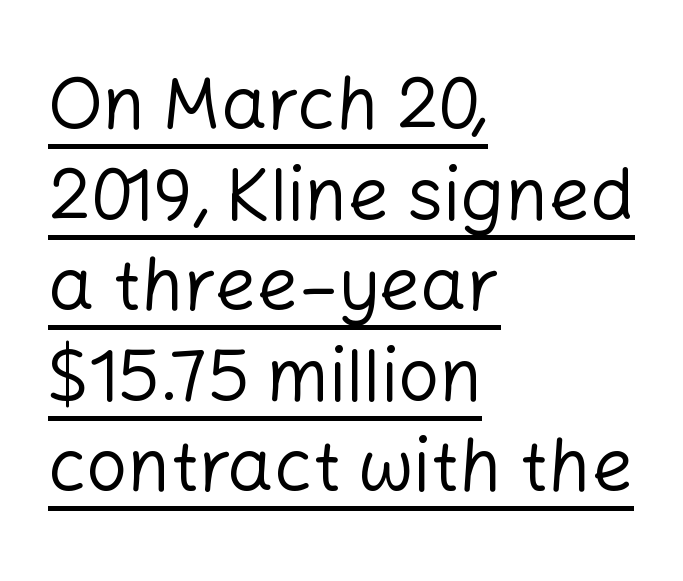
Q: Is the text bold? A: No.
Q: Is the text italic (slanted)? A: No, it is upright.
Q: Is the typeface a serif or a sans-serif typeface? A: Sans-serif.
Q: Is the text underlined? A: Yes.
Q: How is the paragraph aligned? A: Left-aligned.
Q: Is the spacing between letters normal or unusually wide? A: Normal.
Q: Width (condensed, normal, or wide)? A: Normal.
Q: Stroke contrast? A: Low.
Q: x-height? A: Medium.
Q: Monospaced? A: No.
